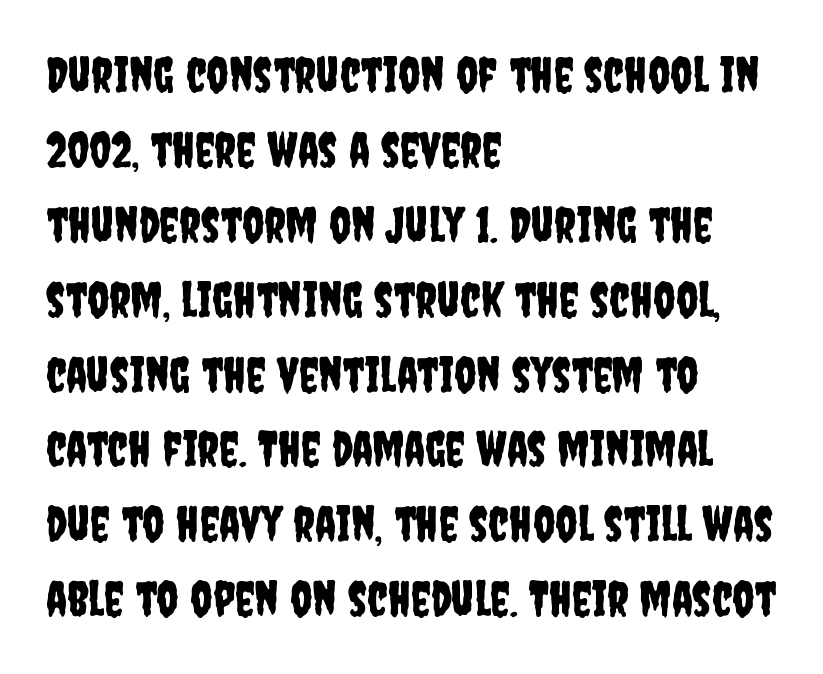
{"serif": "no", "italic": "no", "width": "condensed", "stroke_contrast": "low", "x_height": "large", "monospaced": "no", "underline": "no", "align": "left", "line_spacing": "normal", "line_spacing_ratio": 1.56, "letter_spacing": "normal", "letter_spacing_em": 0.0, "glyph_px": 48}
